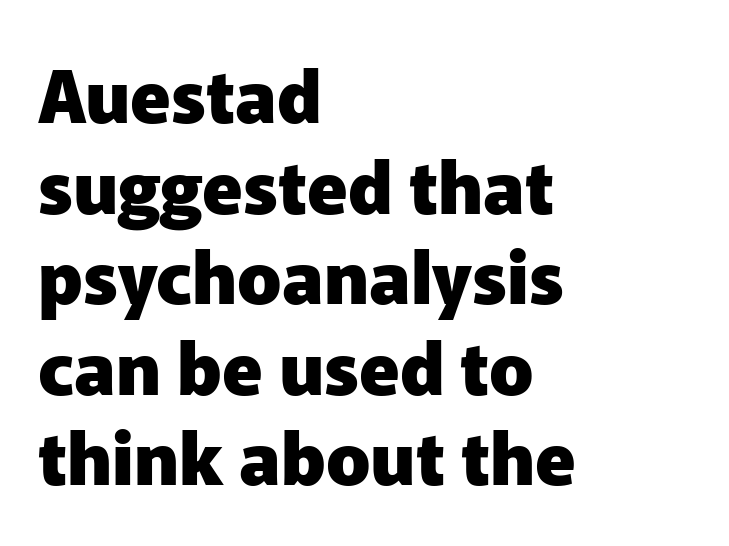
{"serif": "no", "italic": "no", "bold": "yes", "weight": "heavy", "width": "normal", "stroke_contrast": "low", "x_height": "medium", "monospaced": "no", "underline": "no", "align": "left", "line_spacing_ratio": 1.24, "letter_spacing": "normal", "letter_spacing_em": 0.0, "glyph_px": 73}
